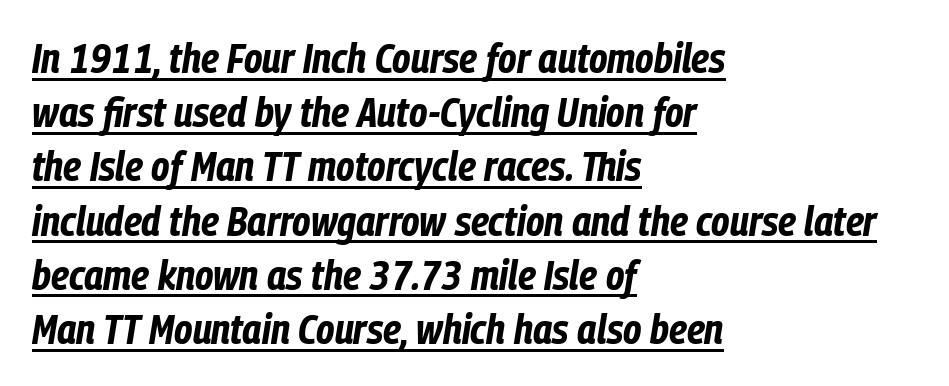
The image shows 42 px bold, condensed type, italic (leaning right); set left-aligned, normal line spacing (1.29x), normal letter spacing, underlined; low stroke contrast and a medium x-height.
